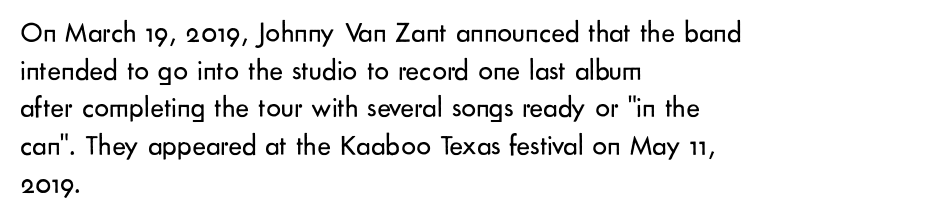
The image shows 29 px regular-weight sans-serif type, upright; set left-aligned, normal line spacing (1.3x), normal letter spacing, not underlined; low stroke contrast and a small x-height.
